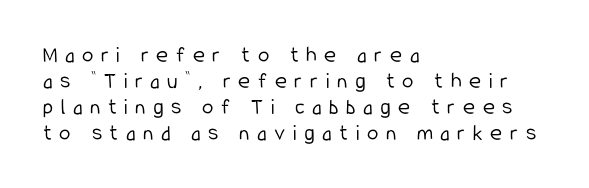
{"italic": "no", "bold": "no", "underline": "no", "align": "left", "line_spacing": "tight", "line_spacing_ratio": 1.13, "letter_spacing": "wide", "letter_spacing_em": 0.33, "glyph_px": 23}
